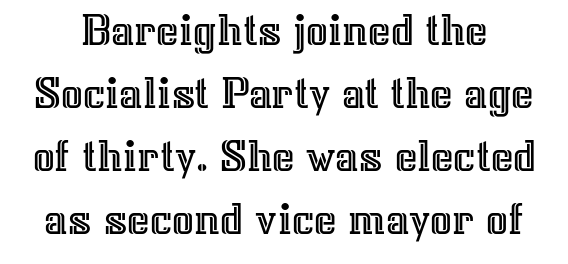
{"italic": "no", "width": "normal", "x_height": "medium", "monospaced": "no", "underline": "no", "line_spacing": "normal", "line_spacing_ratio": 1.31, "letter_spacing": "normal", "letter_spacing_em": 0.0, "glyph_px": 48}
